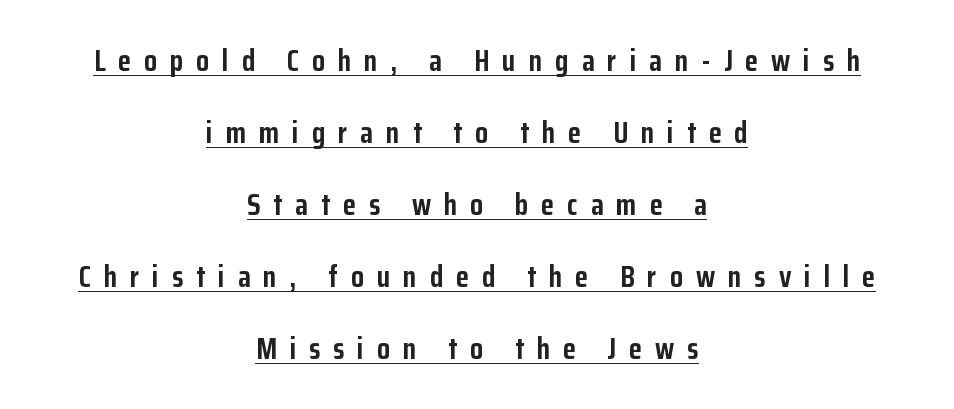
{"serif": "no", "italic": "no", "bold": "yes", "weight": "semibold", "width": "condensed", "stroke_contrast": "low", "x_height": "medium", "monospaced": "no", "underline": "yes", "align": "center", "line_spacing": "loose", "line_spacing_ratio": 2.4, "letter_spacing": "wide", "letter_spacing_em": 0.43, "glyph_px": 30}
